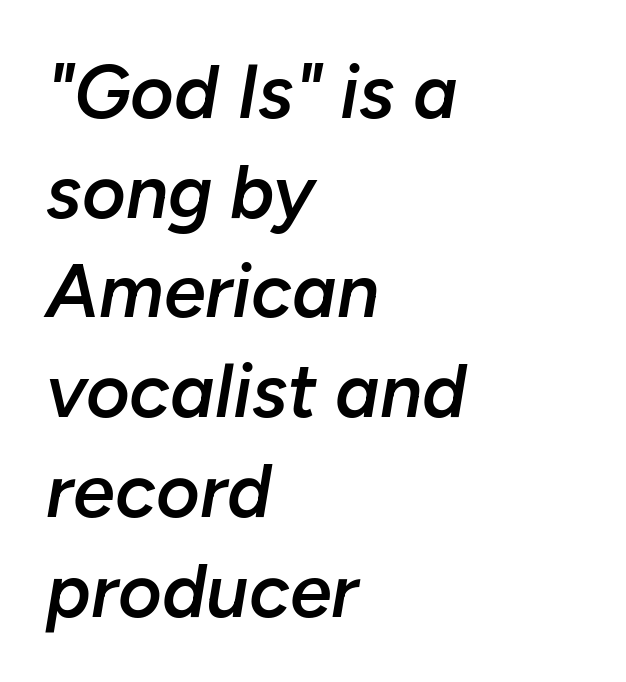
The image shows 75 px semibold type, italic (leaning right); set left-aligned, normal line spacing (1.33x), normal letter spacing, not underlined; low stroke contrast and a medium x-height.
